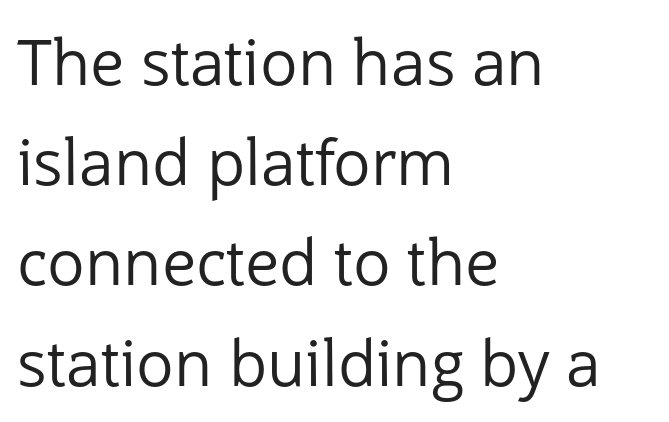
Q: Is the text bold? A: No.
Q: Is the text italic (slanted)? A: No, it is upright.
Q: Is the typeface a serif or a sans-serif typeface? A: Sans-serif.
Q: Is the text underlined? A: No.
Q: How is the paragraph aligned? A: Left-aligned.
Q: Is the spacing between letters normal or unusually wide? A: Normal.
Q: Is the spacing between lines tight, normal or loose? A: Normal.
Q: Width (condensed, normal, or wide)? A: Normal.
Q: Stroke contrast? A: Low.
Q: x-height? A: Medium.
Q: Monospaced? A: No.
